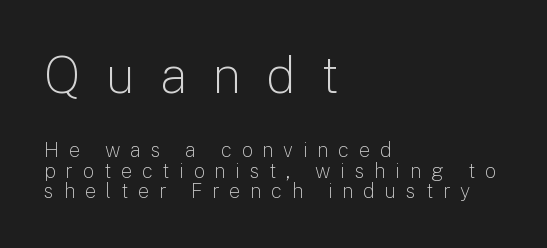
Q: Is the text bold? A: No.
Q: Is the text italic (slanted)? A: No, it is upright.
Q: Is the typeface a serif or a sans-serif typeface? A: Sans-serif.
Q: Is the text underlined? A: No.
Q: How is the paragraph aligned? A: Left-aligned.
Q: Is the spacing between letters normal or unusually wide? A: Unusually wide.
Q: Is the spacing between lines tight, normal or loose? A: Tight.
Q: Which block of text is set in a larger size, the first (top) or the second (bottom)? A: The first (top) one.
Q: Width (condensed, normal, or wide)? A: Normal.
Q: Stroke contrast? A: Low.
Q: x-height? A: Medium.
Q: Monospaced? A: No.
